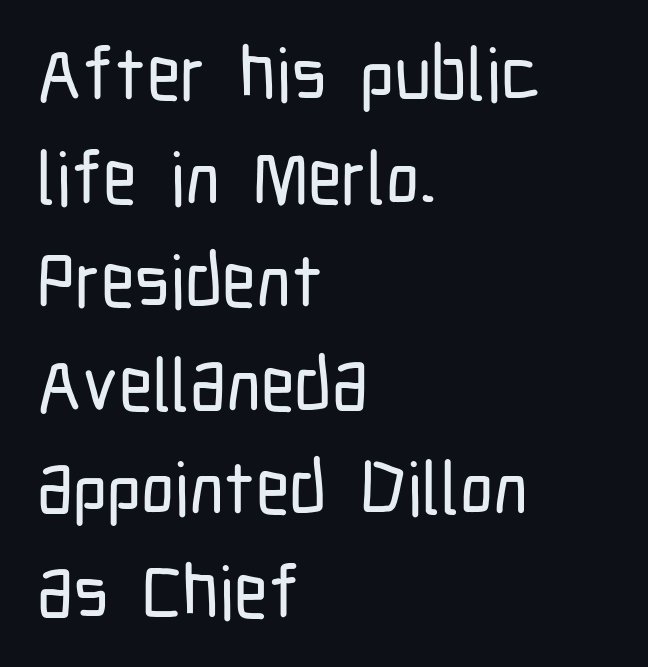
The font's upright variant was chosen for this text. A typesetter would call this proportional, since set widths differ per character. The words here are not underlined. Normally led — the rows are evenly, conventionally spaced. Left-aligned paragraph, ragged on the right. Characters follow at the spacing the type designer built in.
